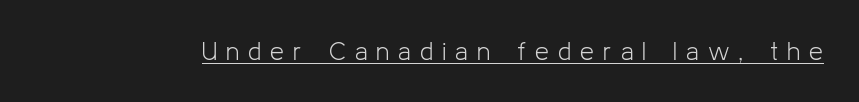
{"italic": "no", "bold": "no", "underline": "yes", "letter_spacing": "wide", "letter_spacing_em": 0.36, "glyph_px": 25}
